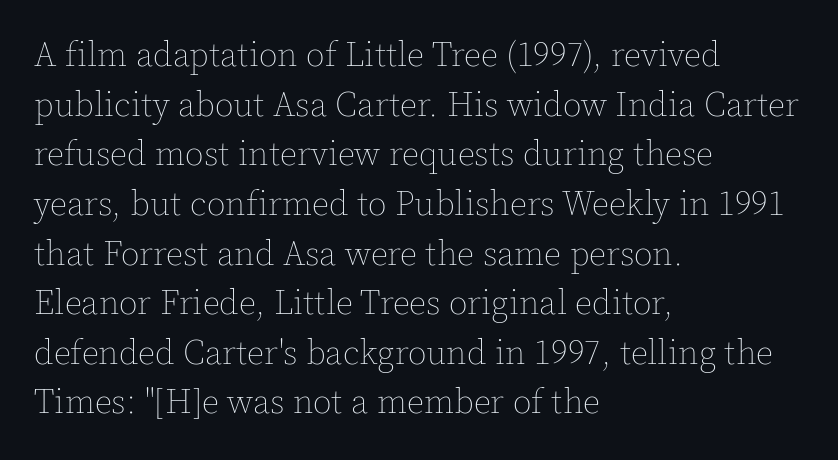
Posture: straight, roman, zero tilt. Visually the block forms a straight wall on the left and a jagged coastline on the right. This is not heavy type; no bold has been used. Does extra space separate the letters? No, they use regular spacing. The zone under the glyphs is completely vacant. This sample keeps an unexceptional amount of space between lines.
